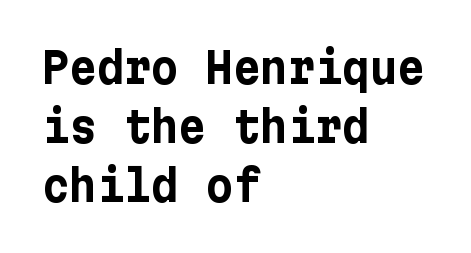
{"serif": "no", "italic": "no", "bold": "yes", "weight": "bold", "width": "normal", "stroke_contrast": "low", "x_height": "medium", "underline": "no", "align": "left", "line_spacing": "normal", "line_spacing_ratio": 1.4, "letter_spacing": "normal", "letter_spacing_em": 0.0, "glyph_px": 42}
